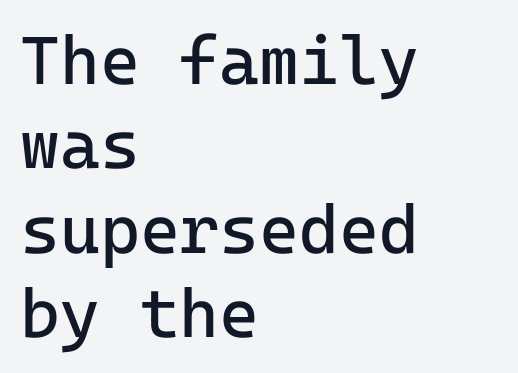
Stroke terminals: plain, sans-serif. The rendering anchors every line to the left-hand side. The strokes are not fattened; the text isn't bold. This sample uses plain, unmodified letter spacing.
